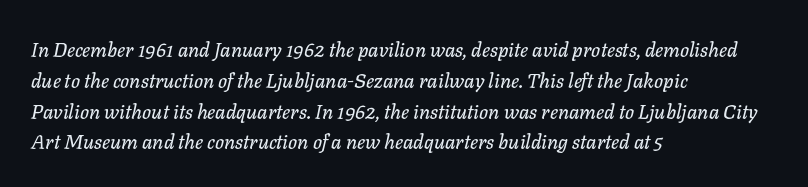
The image shows 20 px text type, italic (leaning right); set left-aligned, normal line spacing (1.54x), normal letter spacing, not underlined.
